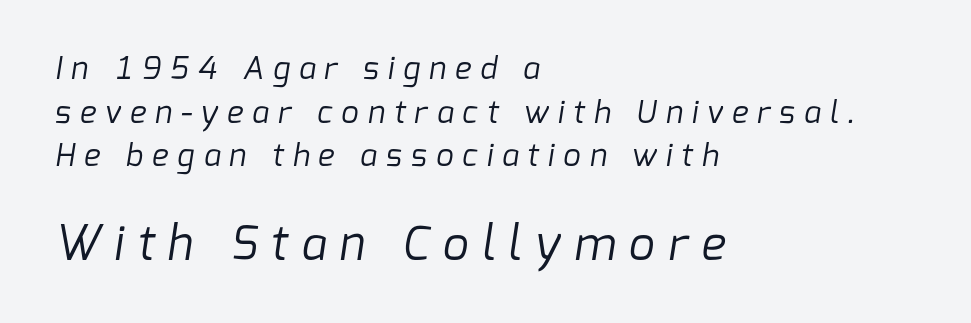
Q: Is the text bold? A: No.
Q: Is the typeface a serif or a sans-serif typeface? A: Sans-serif.
Q: Is the text underlined? A: No.
Q: How is the paragraph aligned? A: Left-aligned.
Q: Is the spacing between letters normal or unusually wide? A: Unusually wide.
Q: Is the spacing between lines tight, normal or loose? A: Normal.
Q: Which block of text is set in a larger size, the first (top) or the second (bottom)? A: The second (bottom) one.
Q: Width (condensed, normal, or wide)? A: Normal.
Q: Stroke contrast? A: Low.
Q: x-height? A: Medium.
Q: Monospaced? A: No.
